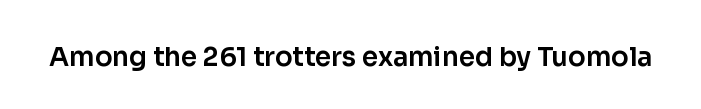
The image shows 26 px text type, upright; set normal letter spacing, not underlined.
